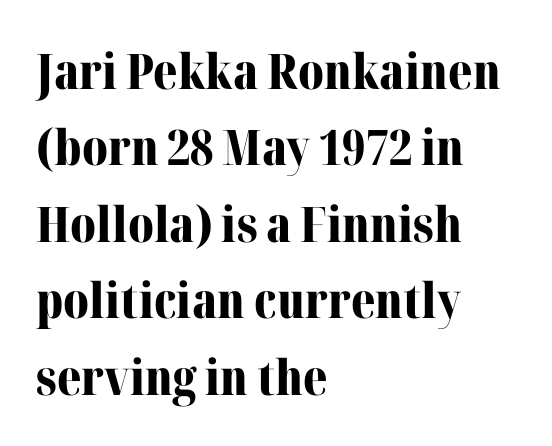
The letters sit at their default tracking, neither squeezed nor spread. Caption: multi-line text, flush left, ragged right. Does the leading feel generous? No, just average. The rendering shows small feet on the letterforms — a serif design. Heft: maximum for text — a bold. A roman cut, with each character standing at attention.
